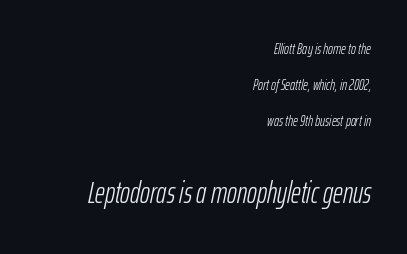
{"italic": "yes", "lean": "right", "slant_degrees": 12, "bold": "no", "weight": "light", "width": "condensed", "stroke_contrast": "low", "x_height": "medium", "monospaced": "no", "underline": "no", "align": "right", "line_spacing": "loose", "line_spacing_ratio": 2.41, "letter_spacing": "normal", "letter_spacing_em": 0.0, "larger_block": "second", "size_ratio": 2.0, "glyph_px": 30}
